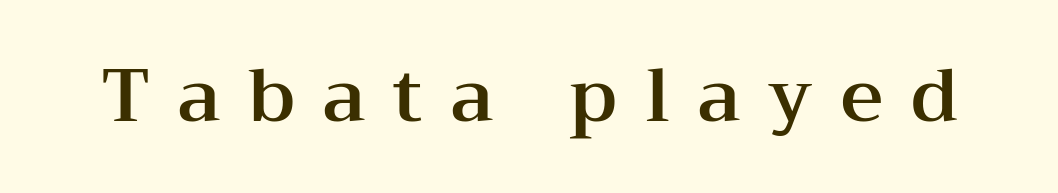
The image shows 74 px wide serif type, upright; set unusually wide letter spacing (+0.38 em), not underlined; medium stroke contrast and a medium x-height.
